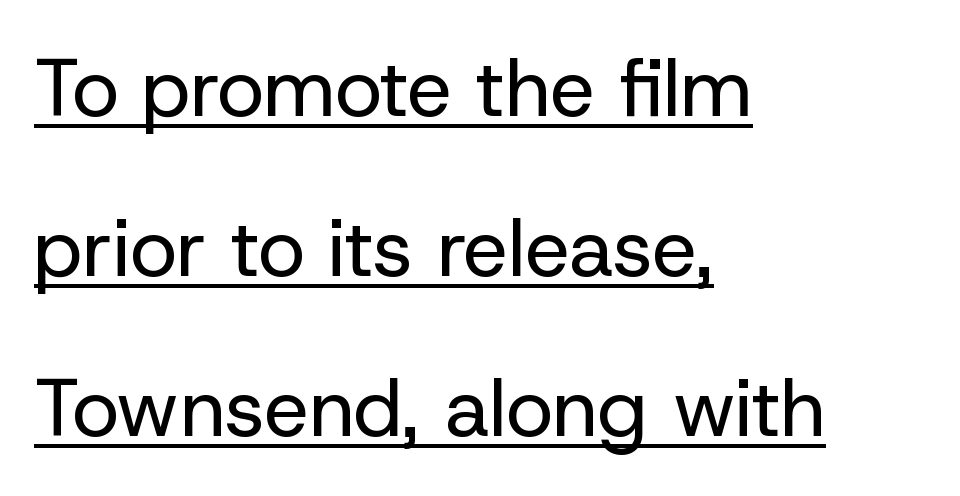
This sample is left-justified, so line endings fall wherever the words run out. This block would shrink considerably if given ordinary leading; it's expanded now. These glyphs show unthickened strokes, regular width or finer. The rendering shows plain stroke endings on the letterforms — a sans-serif design. These lines were composed using upright roman letters. Nobody touched the tracking dial on this one.
